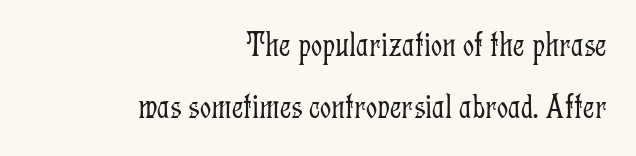
{"serif": "yes", "italic": "no", "bold": "no", "weight": "light", "width": "condensed", "stroke_contrast": "low", "x_height": "medium", "monospaced": "no", "underline": "no", "align": "right", "line_spacing_ratio": 1.76, "letter_spacing": "normal", "letter_spacing_em": 0.0, "glyph_px": 35}
